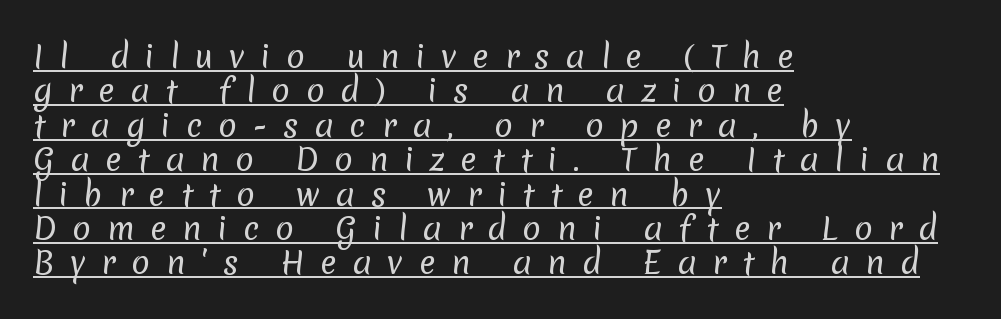
The image shows 31 px regular-weight sans-serif type; set left-aligned, tight line spacing (1.11x), unusually wide letter spacing (+0.5 em), underlined; low stroke contrast and a medium x-height.
